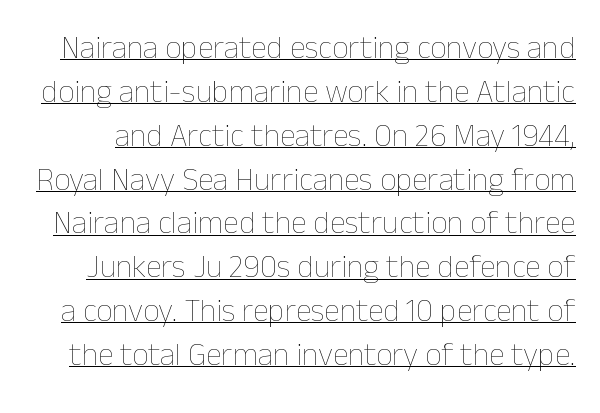
The image shows 32 px thin type, upright; set normal line spacing (1.37x), normal letter spacing, underlined; low stroke contrast and a medium x-height.
